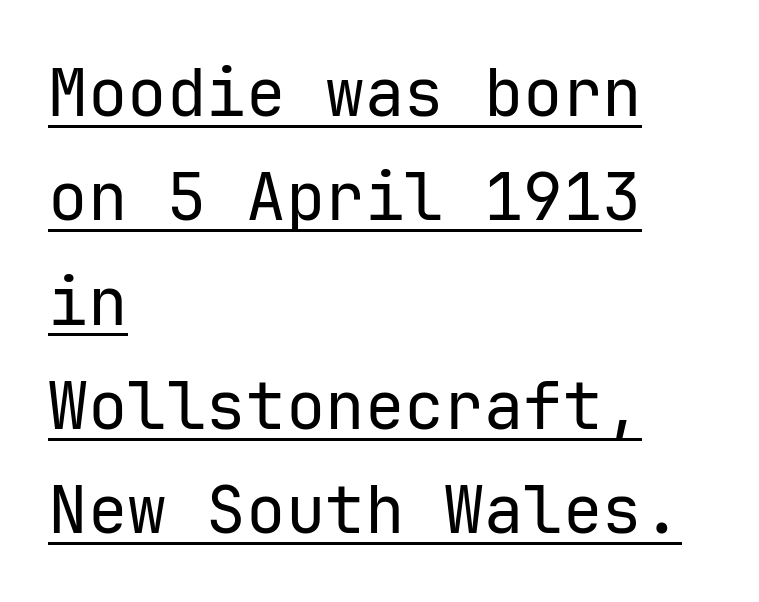
The font is comparable to plain body text, perhaps lighter. Each word holds together tightly as a unit, with standard inter-letter gaps. Upright lettering throughout. How would I describe the line gaps? Plain and ordinary. Line starts are locked; line ends wander.
